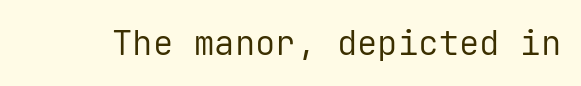
{"serif": "no", "italic": "no", "bold": "no", "weight": "regular", "width": "normal", "stroke_contrast": "low", "x_height": "medium", "monospaced": "yes", "underline": "no", "letter_spacing": "normal", "letter_spacing_em": 0.0, "glyph_px": 34}
